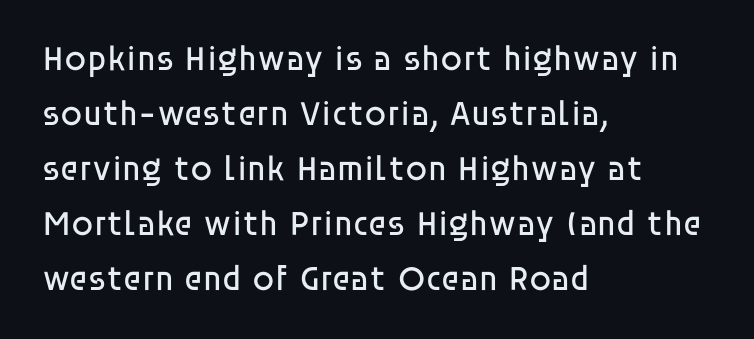
{"serif": "no", "italic": "no", "bold": "no", "weight": "regular", "width": "normal", "stroke_contrast": "low", "x_height": "large", "monospaced": "no", "underline": "no", "align": "left", "line_spacing": "normal", "line_spacing_ratio": 1.57, "letter_spacing": "normal", "letter_spacing_em": 0.0, "glyph_px": 35}
